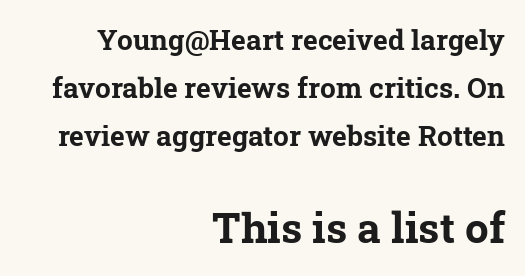
The rendering uses natural spacing where letterforms have individual widths. The characters look thick and weighty, a clear bold. The letters carry serifs — small finishing strokes at the ends of their stems. One-word summary of the alignment: right. Lines of text with bare space underneath.
